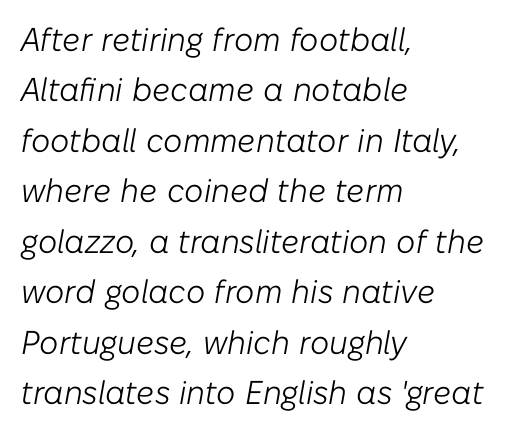
The axis of the letterforms is tilted away from vertical. Nothing unusual about the tracking: characters are spaced as the font intends. Reading down the column, the eye jumps a familiar distance to each next line. Nothing heavy about these letters — not bold at all. You could not count columns in this text — the font is proportionally spaced.
